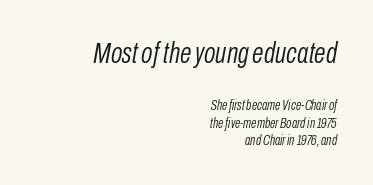
Q: Is the text bold? A: No.
Q: Is the text italic (slanted)? A: Yes, it leans right by about 10 degrees.
Q: Is the text underlined? A: No.
Q: How is the paragraph aligned? A: Right-aligned.
Q: Is the spacing between letters normal or unusually wide? A: Normal.
Q: Is the spacing between lines tight, normal or loose? A: Normal.
Q: Which block of text is set in a larger size, the first (top) or the second (bottom)? A: The first (top) one.
Q: Width (condensed, normal, or wide)? A: Condensed.
Q: Stroke contrast? A: Low.
Q: x-height? A: Medium.
Q: Monospaced? A: No.
